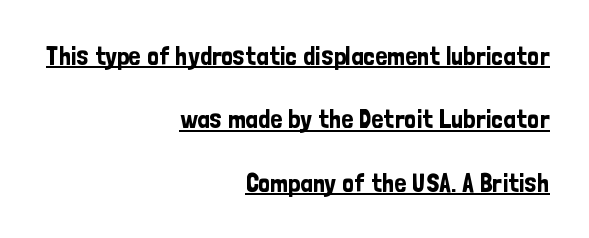
Q: Is the text italic (slanted)? A: No, it is upright.
Q: Is the text underlined? A: Yes.
Q: How is the paragraph aligned? A: Right-aligned.
Q: Is the spacing between letters normal or unusually wide? A: Normal.
Q: Is the spacing between lines tight, normal or loose? A: Loose.
